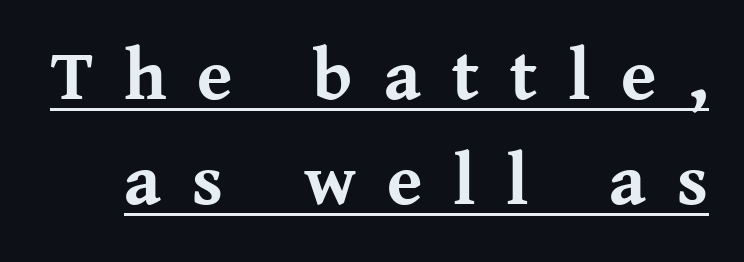
{"serif": "yes", "italic": "no", "bold": "yes", "weight": "bold", "width": "normal", "stroke_contrast": "medium", "x_height": "medium", "monospaced": "no", "underline": "yes", "line_spacing": "normal", "line_spacing_ratio": 1.46, "letter_spacing": "wide", "letter_spacing_em": 0.43, "glyph_px": 72}
